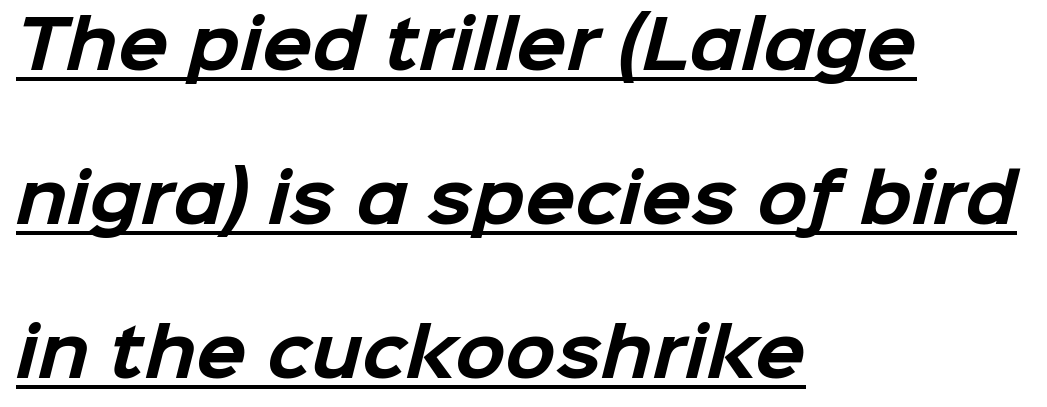
The horizontal fit of the characters is conventional and even. Its strokes are broad and dark, the hallmark of bold type. The rendering anchors every line to the left-hand side. Nope, no serifs anywhere on these letters. These characters rest on top of a visible drawn line.
